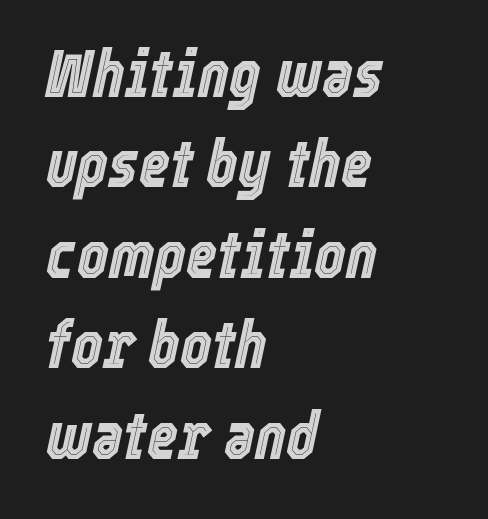
The image shows 67 px condensed type, italic (leaning right); set left-aligned, normal line spacing (1.35x), normal letter spacing, not underlined; a medium x-height.
